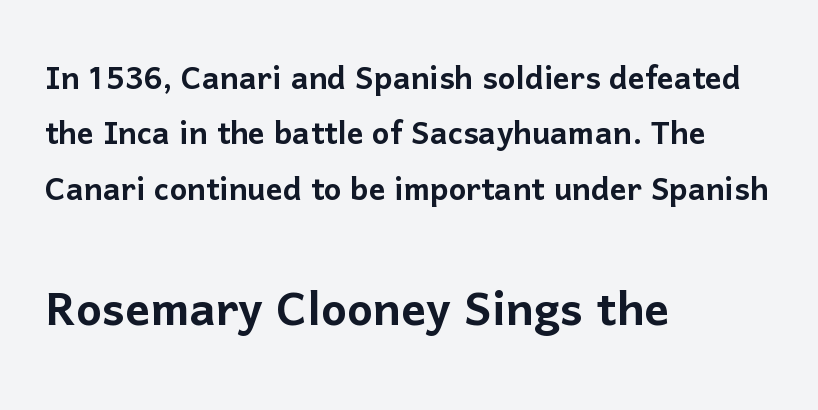
{"serif": "no", "italic": "no", "width": "normal", "stroke_contrast": "low", "x_height": "medium", "monospaced": "no", "underline": "no", "align": "left", "line_spacing": "normal", "line_spacing_ratio": 1.35, "letter_spacing": "normal", "letter_spacing_em": 0.0, "larger_block": "second", "size_ratio": 1.49, "glyph_px": 61}
